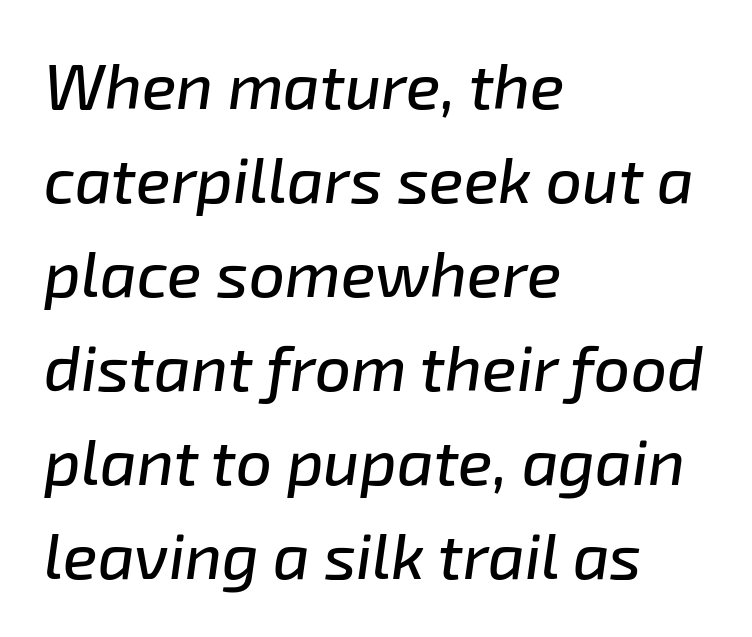
The lines sit at an ordinary, default distance from one another. Nobody drew a line under any word here. Do the characters align in a grid? No, the font is proportional. Each line starts at the same left margin while the right side varies.
